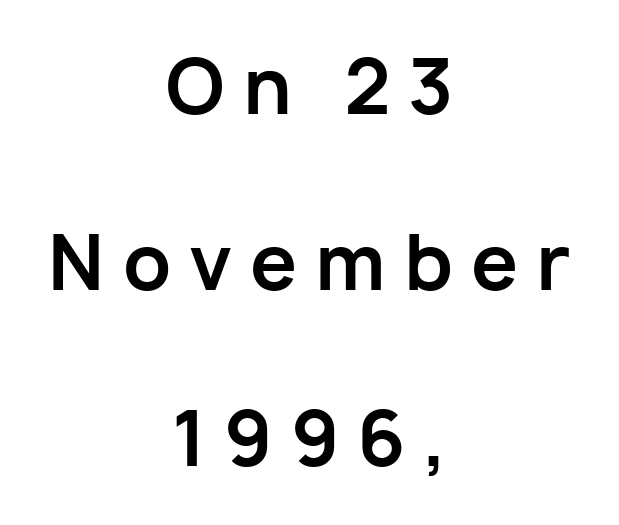
Vertical spacing — loose. The letters carry no serifs — their stems end cleanly without finishing strokes. The space directly below the letters is spotless. Short and long lines alike share a common midpoint.
